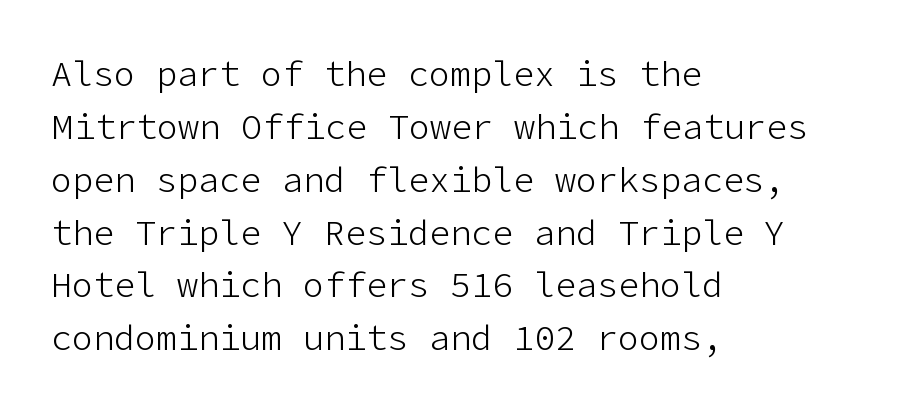
The image shows 35 px light sans-serif type, upright; set left-aligned, normal line spacing (1.51x), normal letter spacing, not underlined; low stroke contrast and a medium x-height.
